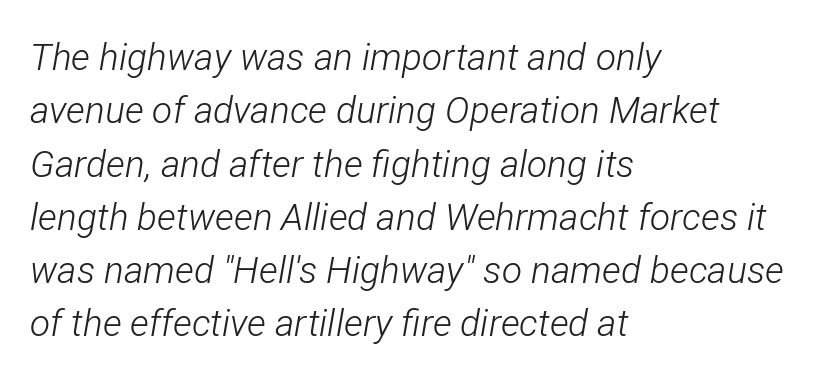
Check the space under the baseline: it is left empty. Each stroke keeps to a modest, everyday thickness or less. A typesetter would call this proportional, since set widths differ per character. Notice how the passage keeps a crisp vertical edge on the left only.
